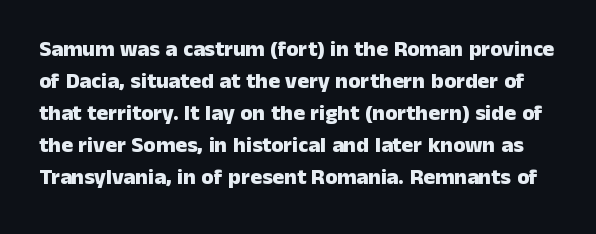
{"italic": "no", "bold": "yes", "underline": "no", "line_spacing": "normal", "line_spacing_ratio": 1.46, "letter_spacing": "normal", "letter_spacing_em": 0.0, "glyph_px": 22}
